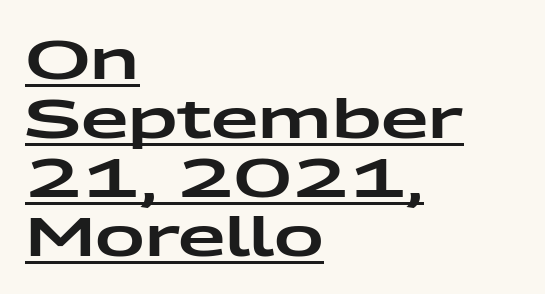
The image shows 55 px wide sans-serif type, upright; set left-aligned, tight line spacing (1.07x), normal letter spacing, underlined; low stroke contrast and a medium x-height.
